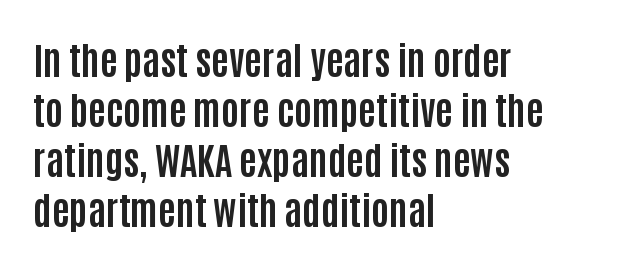
{"serif": "no", "italic": "no", "bold": "yes", "weight": "bold", "width": "condensed", "stroke_contrast": "low", "x_height": "large", "monospaced": "no", "underline": "no", "align": "left", "line_spacing": "normal", "line_spacing_ratio": 1.32, "letter_spacing": "normal", "letter_spacing_em": 0.0, "glyph_px": 38}
